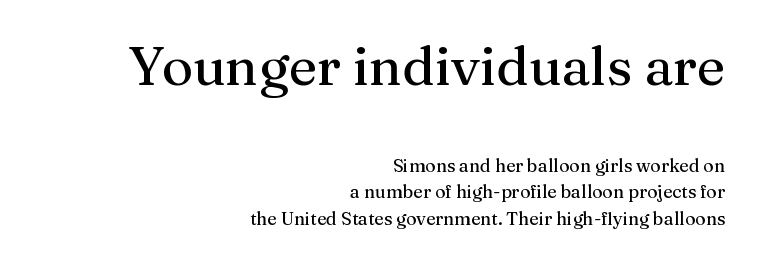
The image shows 54 px serif type, upright; set right-aligned, normal line spacing (1.46x), normal letter spacing, not underlined; the first (top) block is 3.0x larger; medium stroke contrast and a medium x-height.
